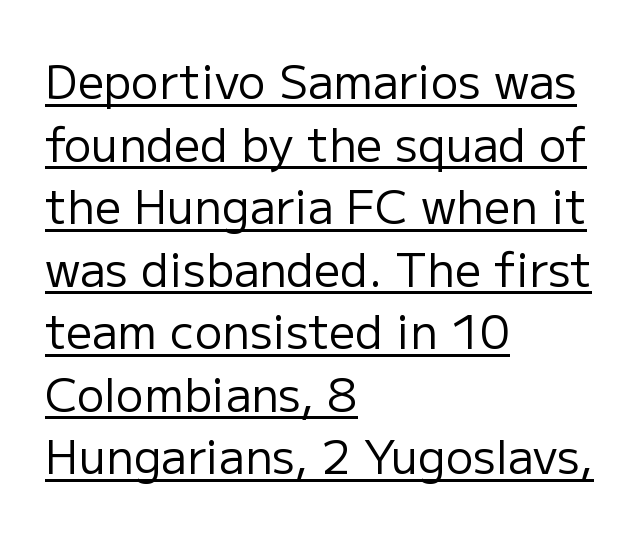
Q: Is the text bold? A: No.
Q: Is the text italic (slanted)? A: No, it is upright.
Q: Is the typeface a serif or a sans-serif typeface? A: Sans-serif.
Q: Is the text underlined? A: Yes.
Q: How is the paragraph aligned? A: Left-aligned.
Q: Is the spacing between letters normal or unusually wide? A: Normal.
Q: Is the spacing between lines tight, normal or loose? A: Normal.
Q: Width (condensed, normal, or wide)? A: Normal.
Q: Stroke contrast? A: Low.
Q: x-height? A: Medium.
Q: Monospaced? A: No.
